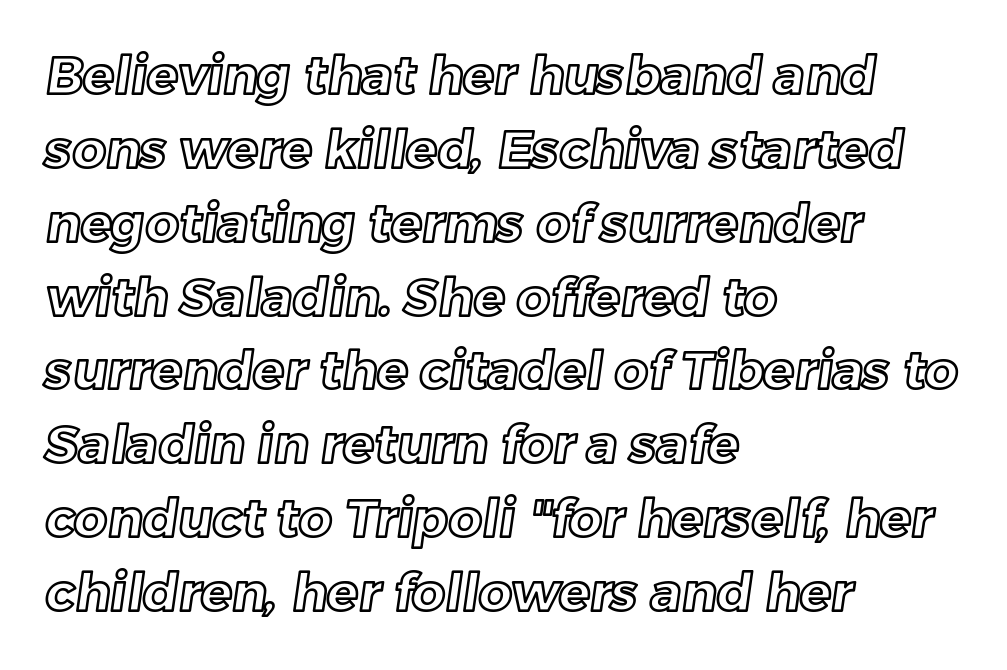
The image shows 52 px text type; set left-aligned, normal line spacing (1.42x), normal letter spacing, not underlined; a medium x-height.
